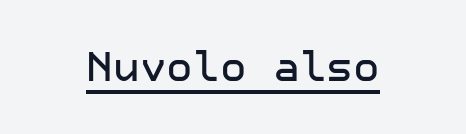
The image shows 41 px sans-serif type, upright; set normal letter spacing, underlined; low stroke contrast and a medium x-height.
